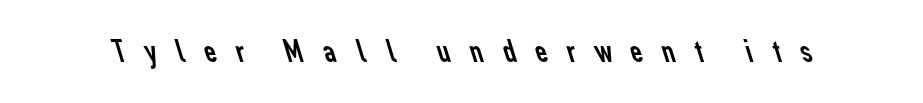
{"serif": "no", "bold": "no", "weight": "regular", "width": "normal", "stroke_contrast": "low", "x_height": "medium", "monospaced": "no", "underline": "no", "letter_spacing": "wide", "letter_spacing_em": 0.47, "glyph_px": 34}
